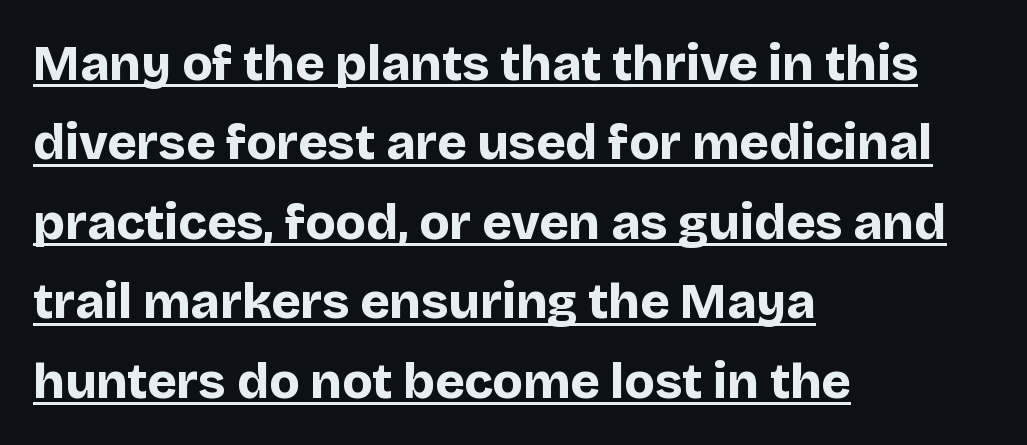
{"serif": "no", "italic": "no", "bold": "yes", "weight": "bold", "width": "normal", "stroke_contrast": "low", "x_height": "large", "monospaced": "no", "underline": "yes", "align": "left", "line_spacing": "normal", "line_spacing_ratio": 1.59, "letter_spacing": "normal", "letter_spacing_em": 0.0, "glyph_px": 50}
